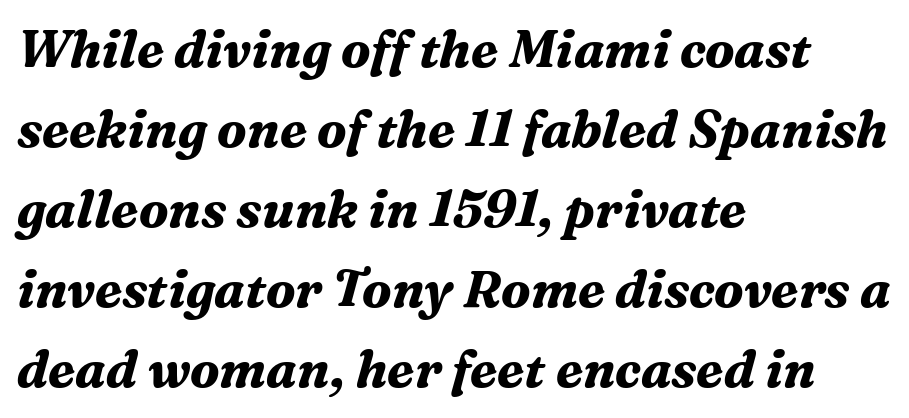
{"serif": "yes", "italic": "yes", "lean": "right", "slant_degrees": 16, "bold": "yes", "weight": "bold", "width": "normal", "stroke_contrast": "medium", "x_height": "medium", "monospaced": "no", "underline": "no", "align": "left", "line_spacing": "normal", "line_spacing_ratio": 1.57, "letter_spacing": "normal", "letter_spacing_em": 0.0, "glyph_px": 51}
